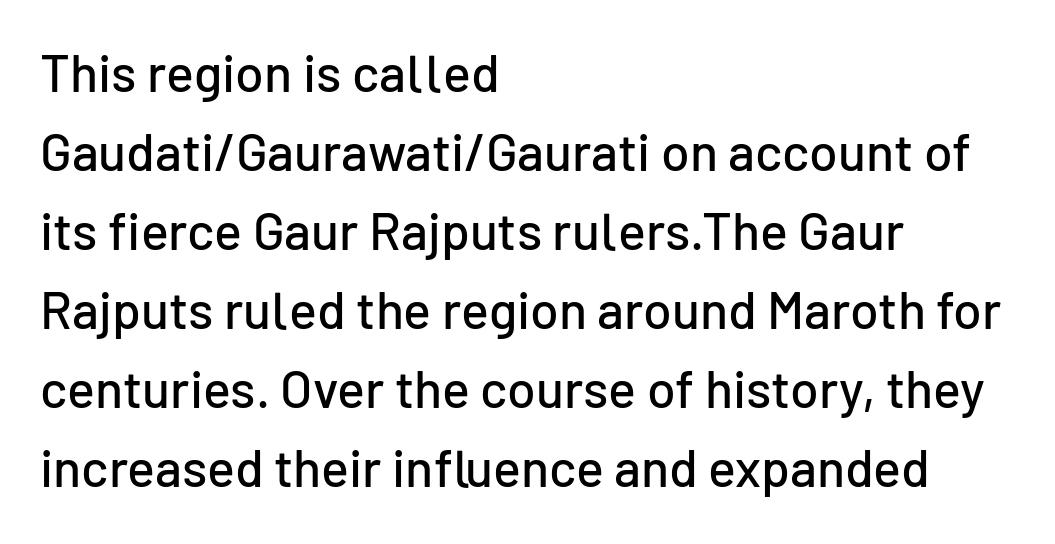
The horizontal fit of the characters is conventional and even. Regarding leading, the lines here are spaced in the standard way. Notice how the passage keeps a crisp vertical edge on the left only. To sum up the face: it is a sans, with no serifs. Posture: upright roman.
